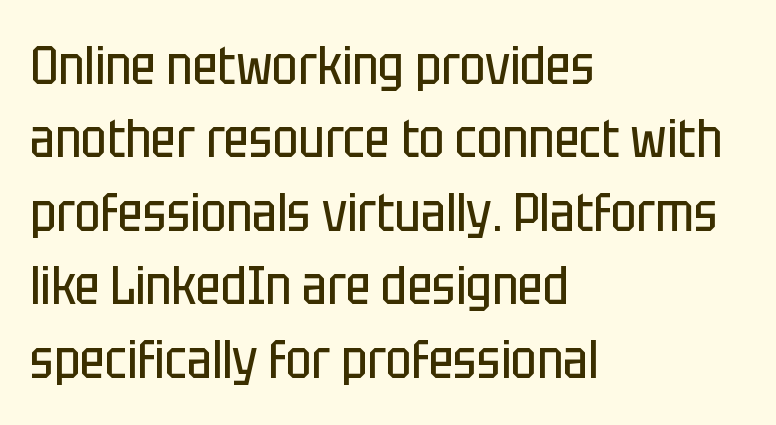
The image shows 54 px regular-weight, condensed sans-serif type, upright; set left-aligned, normal line spacing (1.36x), normal letter spacing, not underlined; low stroke contrast and a large x-height.
